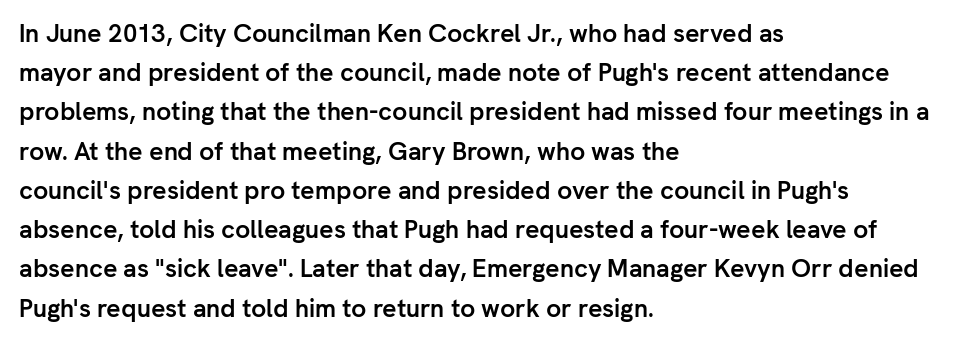
Q: Is the text bold? A: Yes.
Q: Is the text italic (slanted)? A: No, it is upright.
Q: Is the text underlined? A: No.
Q: How is the paragraph aligned? A: Left-aligned.
Q: Is the spacing between letters normal or unusually wide? A: Normal.
Q: Is the spacing between lines tight, normal or loose? A: Normal.
